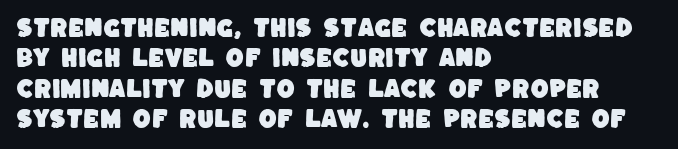
Q: Is the text underlined? A: No.
Q: How is the paragraph aligned? A: Left-aligned.
Q: Is the spacing between letters normal or unusually wide? A: Normal.
Q: Is the spacing between lines tight, normal or loose? A: Normal.
